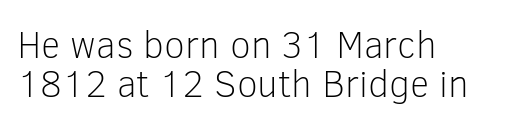
The image shows 38 px light sans-serif type, upright; set left-aligned, tight line spacing (1.02x), normal letter spacing, not underlined; low stroke contrast and a medium x-height.
